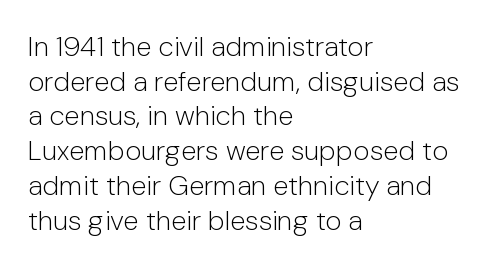
Inter-character spacing is left at the font's built-in metrics. The cut favours lightness, reaching ordinary text weight at its darkest. The face used here is a sans, in the tradition of grotesques and geometrics. The lines in this sample share a left origin and differ only in where they stop.
